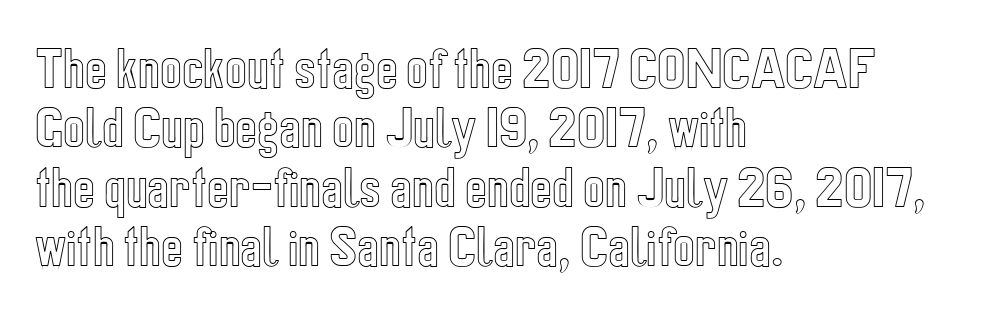
{"italic": "no", "width": "condensed", "x_height": "medium", "monospaced": "no", "underline": "no", "align": "left", "line_spacing": "normal", "line_spacing_ratio": 1.29, "letter_spacing": "normal", "letter_spacing_em": 0.0, "glyph_px": 46}
